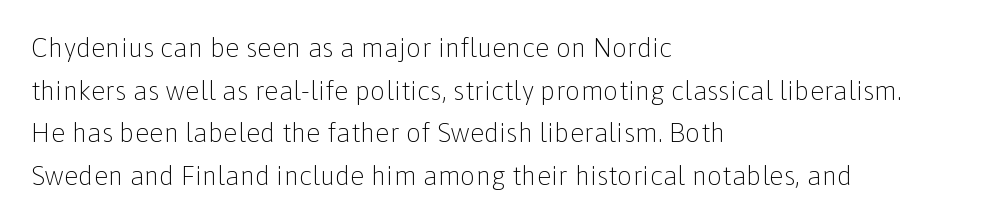
The image shows 27 px text type, upright; set left-aligned, normal line spacing (1.58x), normal letter spacing, not underlined.
